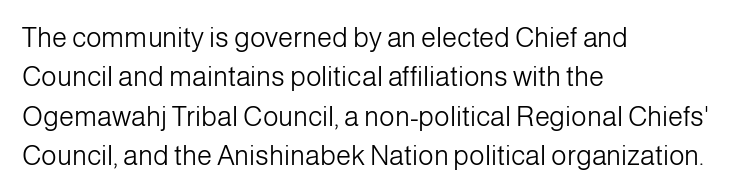
{"italic": "no", "bold": "no", "underline": "no", "align": "left", "line_spacing": "normal", "line_spacing_ratio": 1.46, "letter_spacing": "normal", "letter_spacing_em": 0.0, "glyph_px": 27}
